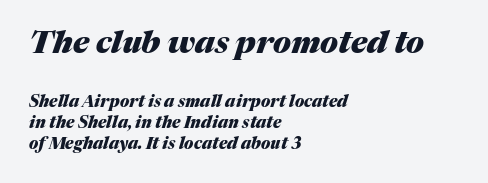
The image shows 31 px heavy type, italic (leaning right); set left-aligned, normal line spacing (1.31x), normal letter spacing, not underlined; the first (top) block is 1.94x larger; medium stroke contrast and a medium x-height.
